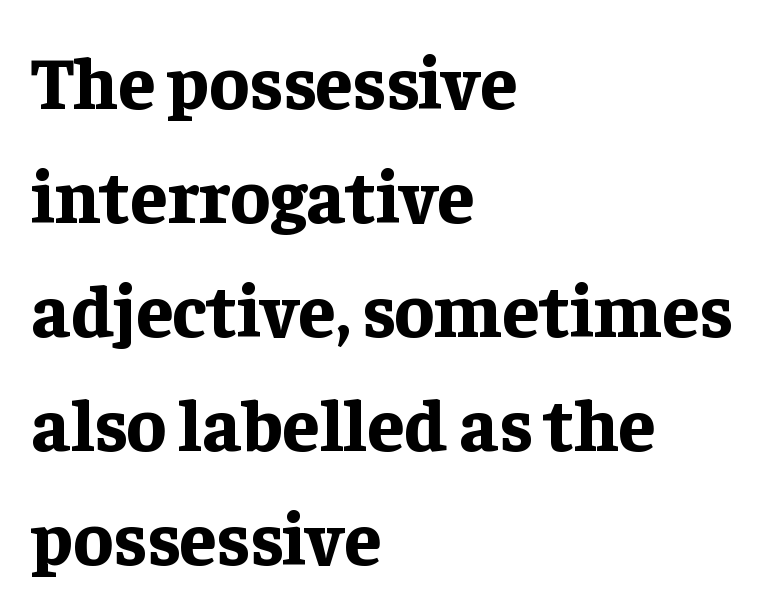
The glyphs have the mass of a bold cut. What kind of face is this? One with serifs. Line spacing here is normal. Note the varied advance widths — an 'i' is clearly narrower than an 'm'. How are the letters spaced? Ordinarily, with no added tracking.
